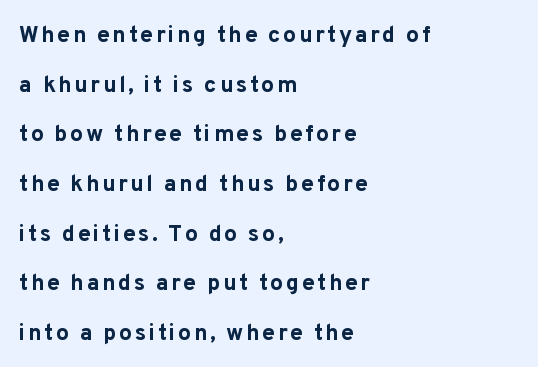
{"italic": "no", "bold": "yes", "underline": "no", "align": "left", "line_spacing": "loose", "line_spacing_ratio": 2.16, "glyph_px": 23}
